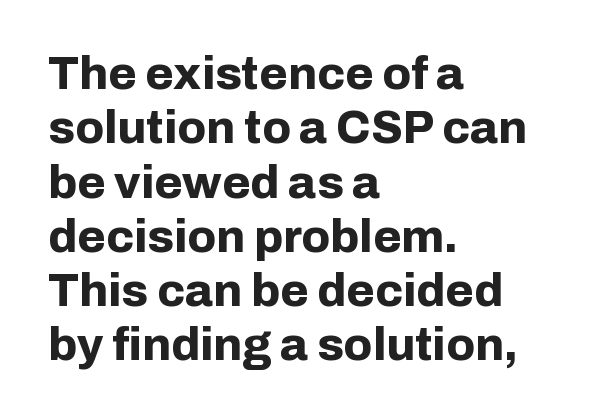
Q: Is the text bold? A: Yes.
Q: Is the text italic (slanted)? A: No, it is upright.
Q: Is the typeface a serif or a sans-serif typeface? A: Sans-serif.
Q: Is the text underlined? A: No.
Q: How is the paragraph aligned? A: Left-aligned.
Q: Is the spacing between letters normal or unusually wide? A: Normal.
Q: Width (condensed, normal, or wide)? A: Normal.
Q: Stroke contrast? A: Low.
Q: x-height? A: Medium.
Q: Monospaced? A: No.
